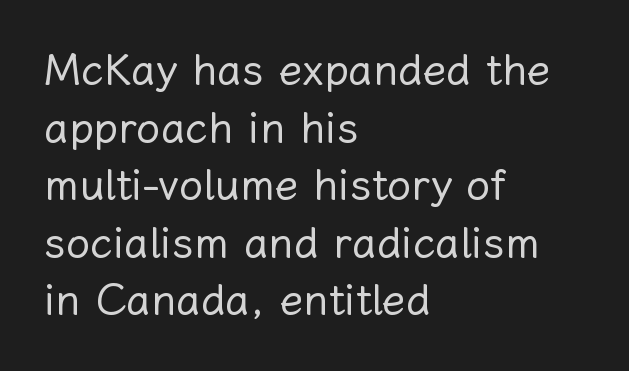
Q: Is the text bold? A: No.
Q: Is the text italic (slanted)? A: No, it is upright.
Q: Is the text underlined? A: No.
Q: How is the paragraph aligned? A: Left-aligned.
Q: Is the spacing between letters normal or unusually wide? A: Normal.
Q: Is the spacing between lines tight, normal or loose? A: Normal.
Q: Width (condensed, normal, or wide)? A: Normal.
Q: Stroke contrast? A: Low.
Q: x-height? A: Medium.
Q: Monospaced? A: No.
